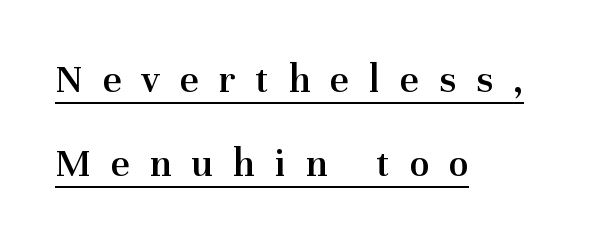
{"serif": "yes", "italic": "no", "bold": "semi", "weight": "semibold", "width": "normal", "stroke_contrast": "medium", "x_height": "medium", "monospaced": "no", "underline": "yes", "align": "left", "line_spacing": "loose", "line_spacing_ratio": 2.06, "letter_spacing": "wide", "letter_spacing_em": 0.49, "glyph_px": 41}
